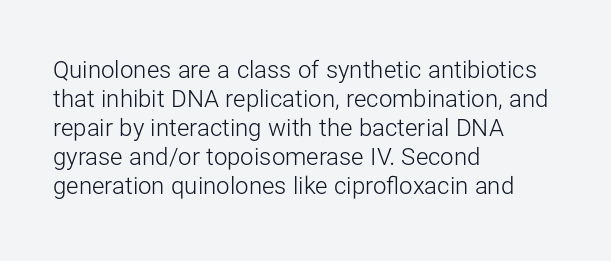
The image shows 24 px text type, upright; set left-aligned, line spacing 1.21x, normal letter spacing, not underlined.
